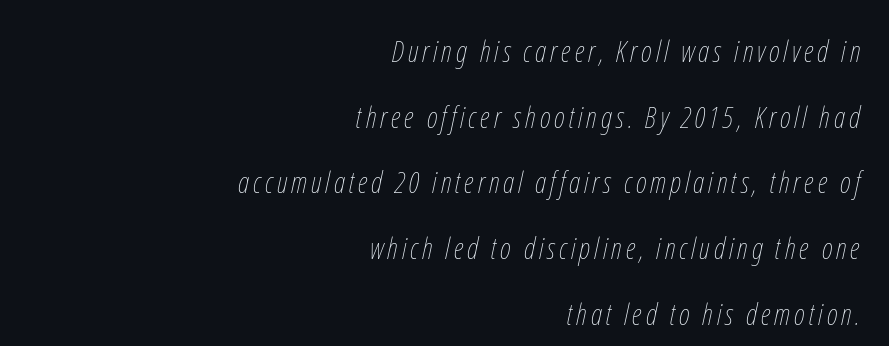
Q: Is the text bold? A: No.
Q: Is the text italic (slanted)? A: Yes, it leans right by about 12 degrees.
Q: Is the text underlined? A: No.
Q: How is the paragraph aligned? A: Right-aligned.
Q: Is the spacing between lines tight, normal or loose? A: Loose.
Q: Width (condensed, normal, or wide)? A: Condensed.
Q: Stroke contrast? A: Low.
Q: x-height? A: Medium.
Q: Monospaced? A: No.
